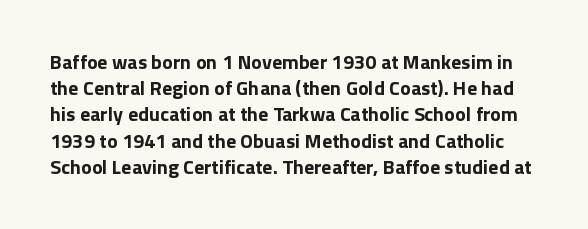
Q: Is the text bold? A: Yes.
Q: Is the text italic (slanted)? A: No, it is upright.
Q: Is the text underlined? A: No.
Q: Is the spacing between letters normal or unusually wide? A: Normal.
Q: Is the spacing between lines tight, normal or loose? A: Normal.
